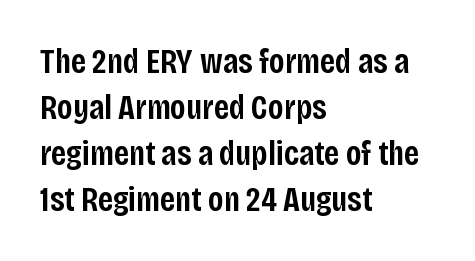
The image shows 35 px semibold, condensed sans-serif type, upright; set left-aligned, normal line spacing (1.31x), normal letter spacing, not underlined; low stroke contrast and a large x-height.
